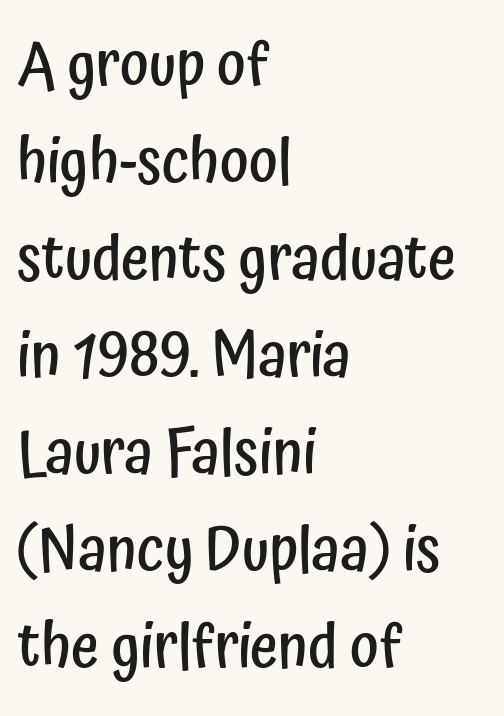
The image shows 61 px semibold, condensed sans-serif type, upright; set left-aligned, normal line spacing (1.59x), normal letter spacing, not underlined; low stroke contrast and a medium x-height.
